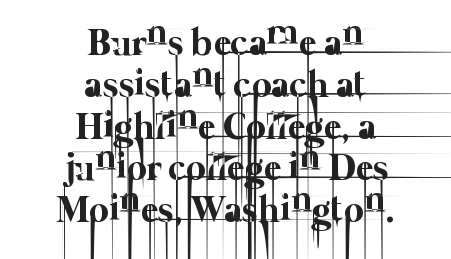
The image shows 38 px thin type; set centered, tight line spacing (1.1x), normal letter spacing, not underlined; low stroke contrast and a medium x-height.
